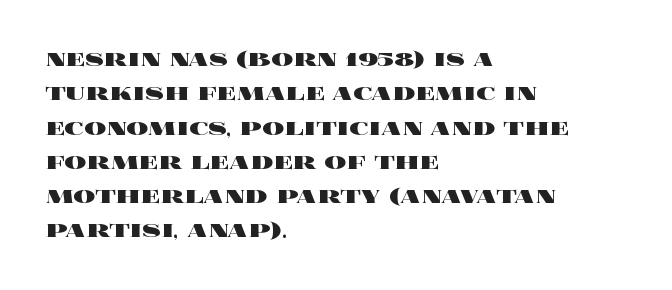
The image shows 27 px bold type, upright; set left-aligned, normal line spacing (1.27x), normal letter spacing, not underlined.
